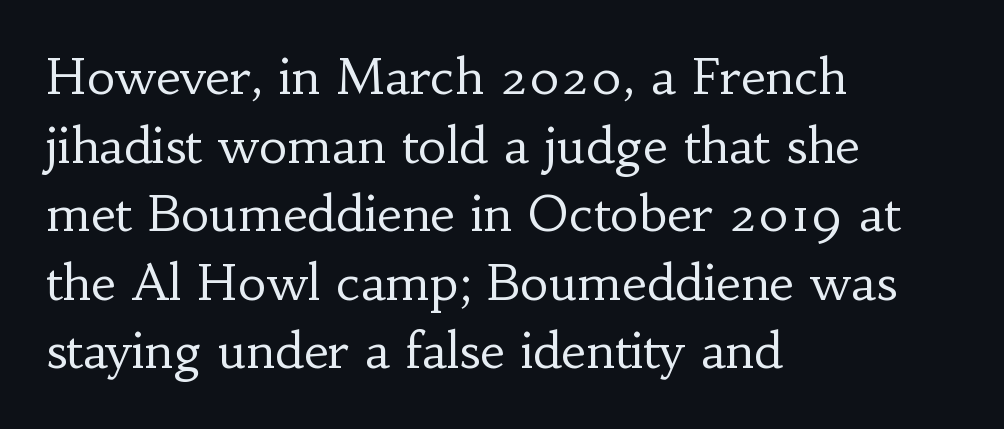
{"serif": "yes", "italic": "no", "bold": "no", "weight": "regular", "width": "normal", "stroke_contrast": "low", "x_height": "small", "monospaced": "no", "underline": "no", "align": "left", "line_spacing": "normal", "line_spacing_ratio": 1.4, "letter_spacing": "normal", "letter_spacing_em": 0.0, "glyph_px": 49}
